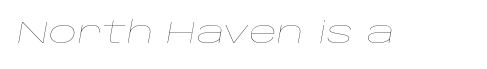
The image shows 31 px thin, wide type, italic (leaning right); set normal letter spacing, not underlined; low stroke contrast and a large x-height.
